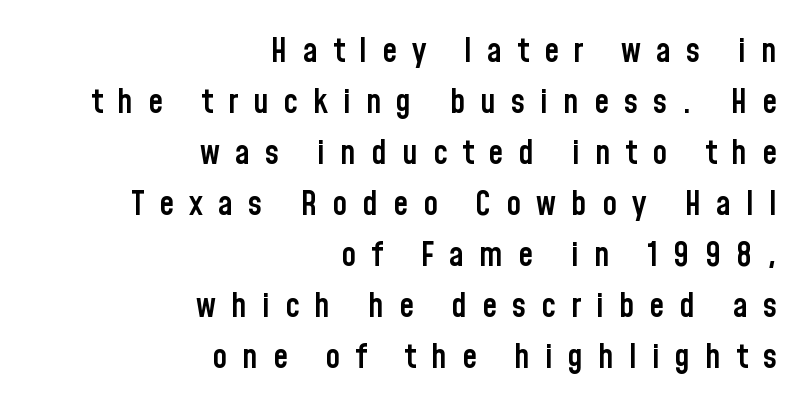
Q: Is the text bold? A: Semi-bold.
Q: Is the text italic (slanted)? A: No, it is upright.
Q: Is the typeface a serif or a sans-serif typeface? A: Sans-serif.
Q: Is the text underlined? A: No.
Q: How is the paragraph aligned? A: Right-aligned.
Q: Is the spacing between letters normal or unusually wide? A: Unusually wide.
Q: Is the spacing between lines tight, normal or loose? A: Normal.
Q: Width (condensed, normal, or wide)? A: Condensed.
Q: Stroke contrast? A: Low.
Q: x-height? A: Medium.
Q: Monospaced? A: No.
